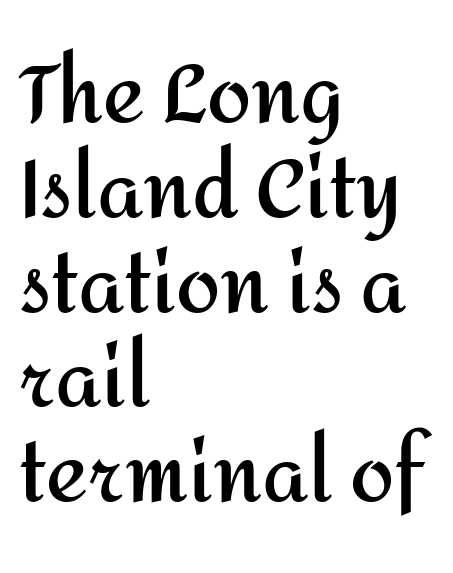
Q: Is the text bold? A: Yes.
Q: Is the text italic (slanted)? A: No, it is upright.
Q: Is the typeface a serif or a sans-serif typeface? A: Sans-serif.
Q: Is the text underlined? A: No.
Q: How is the paragraph aligned? A: Left-aligned.
Q: Is the spacing between letters normal or unusually wide? A: Normal.
Q: Width (condensed, normal, or wide)? A: Normal.
Q: Stroke contrast? A: Medium.
Q: x-height? A: Medium.
Q: Monospaced? A: No.
